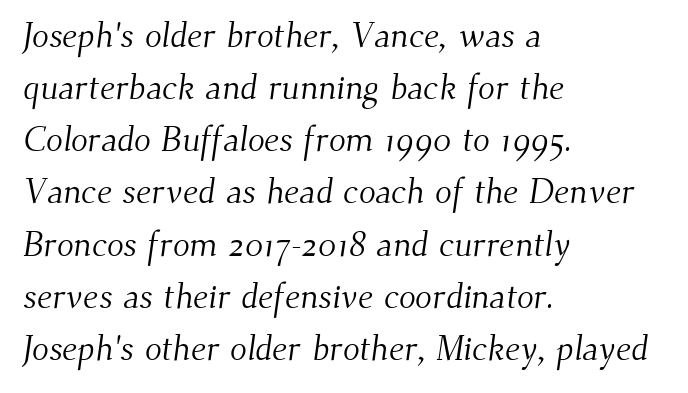
{"serif": "yes", "bold": "no", "weight": "light", "width": "normal", "stroke_contrast": "medium", "x_height": "small", "monospaced": "no", "underline": "no", "align": "left", "line_spacing": "normal", "line_spacing_ratio": 1.49, "letter_spacing": "normal", "letter_spacing_em": 0.0, "glyph_px": 35}
